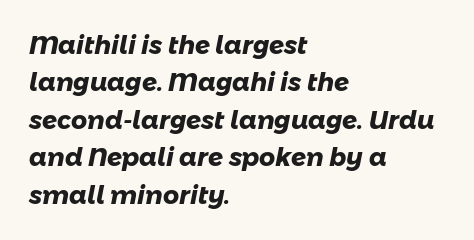
The glyphs have the mass of a bold cut. The vertical gap from one line to the next is medium. The passage shown is not underscored anywhere. Default kerning and tracking; the words read as compact shapes. Line starts are locked; line ends wander.
